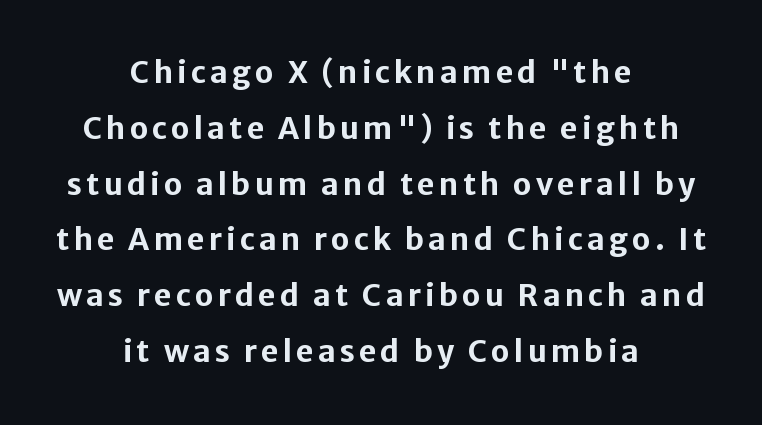
Q: Is the text bold? A: Yes.
Q: Is the text italic (slanted)? A: No, it is upright.
Q: Is the typeface a serif or a sans-serif typeface? A: Sans-serif.
Q: Is the text underlined? A: No.
Q: How is the paragraph aligned? A: Centered.
Q: Width (condensed, normal, or wide)? A: Normal.
Q: Stroke contrast? A: Low.
Q: x-height? A: Medium.
Q: Monospaced? A: No.
